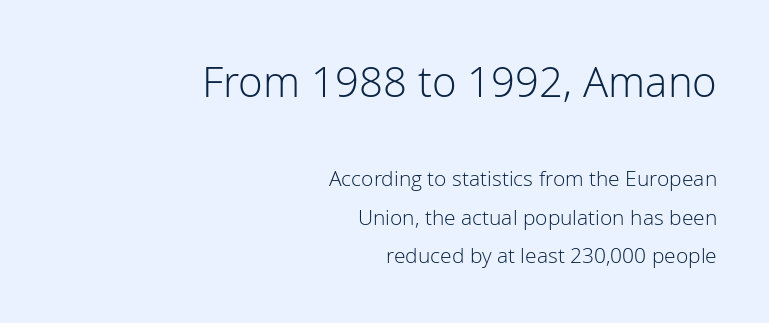
The image shows 42 px light sans-serif type, upright; set right-aligned, line spacing 1.84x, normal letter spacing, not underlined; the first (top) block is 2.0x larger; low stroke contrast and a medium x-height.
